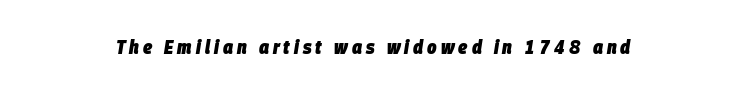
Strokes here are thick enough to call this a true bold. Each row of text sits above clean, open space. You can tell it's italic because the verticals aren't actually vertical. Someone cranked the tracking dial way up on this one.
